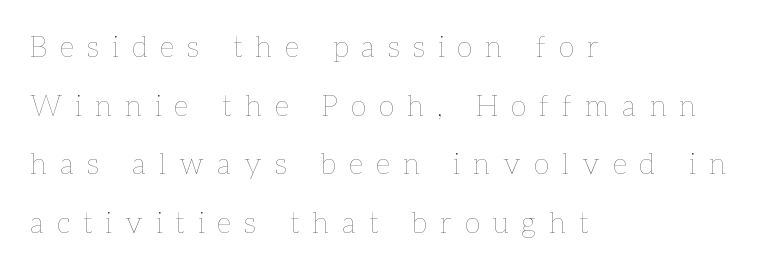
No chunkiness to these letters — they're not bold. Rows of type keep a wide berth in the vertical direction. Posture: upright roman. Loose tracking; the words dissolve into strings of separated letters. Honestly, there is no underline to notice here at all. This sample has the flowing, uneven cadence of proportional lettering.
